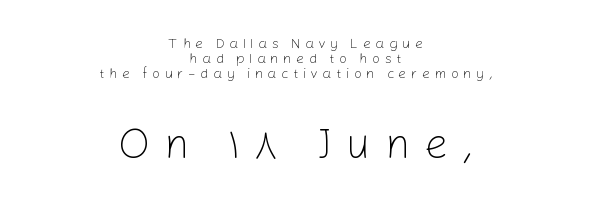
Varying glyph widths throughout — classic text-font behaviour. Letters rest on an invisible, unmarked baseline. Counters stay open thanks to moderate or lighter strokes. Letter spacing: wide.
